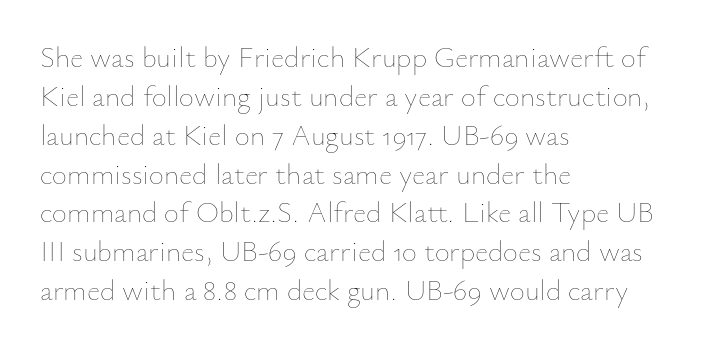
Q: Is the text bold? A: No.
Q: Is the text italic (slanted)? A: No, it is upright.
Q: Is the text underlined? A: No.
Q: How is the paragraph aligned? A: Left-aligned.
Q: Is the spacing between letters normal or unusually wide? A: Normal.
Q: Is the spacing between lines tight, normal or loose? A: Normal.
Q: Width (condensed, normal, or wide)? A: Normal.
Q: Stroke contrast? A: Low.
Q: x-height? A: Small.
Q: Monospaced? A: No.
